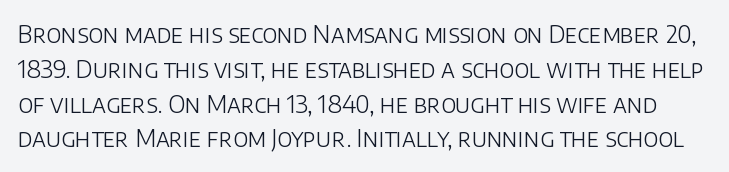
{"italic": "no", "bold": "no", "underline": "no", "line_spacing": "normal", "line_spacing_ratio": 1.45, "letter_spacing": "normal", "letter_spacing_em": 0.0, "glyph_px": 24}
